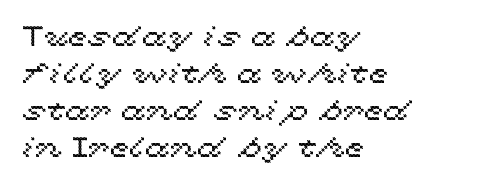
If you measured baseline to baseline, you'd find a middling distance. The passage is arranged the way most books set body copy — flush left. The line texture is even and compact thanks to regular tracking. Is this a fixed-width face? No — the glyphs have proportional, varying widths. Each row of text sits above clean, open space.
